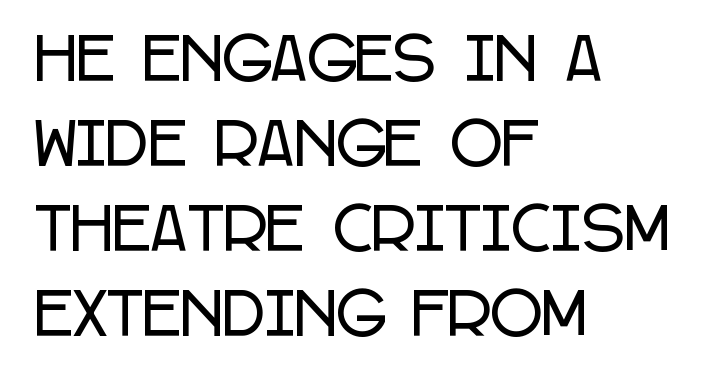
{"serif": "no", "italic": "no", "width": "condensed", "stroke_contrast": "low", "x_height": "large", "monospaced": "no", "underline": "no", "align": "left", "line_spacing": "normal", "line_spacing_ratio": 1.49, "letter_spacing": "normal", "letter_spacing_em": 0.0, "glyph_px": 57}
